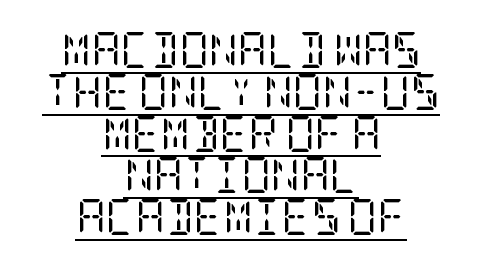
Q: Is the text bold? A: No.
Q: Is the text italic (slanted)? A: No, it is upright.
Q: Is the typeface a serif or a sans-serif typeface? A: Serif.
Q: Is the text underlined? A: Yes.
Q: How is the paragraph aligned? A: Centered.
Q: Is the spacing between letters normal or unusually wide? A: Normal.
Q: Width (condensed, normal, or wide)? A: Condensed.
Q: Stroke contrast? A: Low.
Q: x-height? A: Large.
